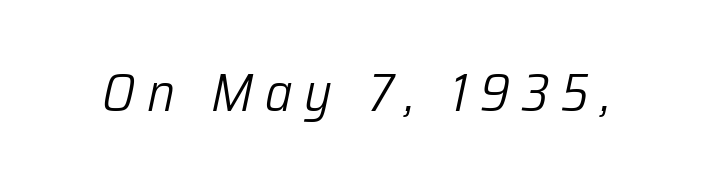
{"italic": "yes", "lean": "right", "slant_degrees": 12, "bold": "no", "weight": "light", "width": "normal", "stroke_contrast": "low", "x_height": "medium", "monospaced": "no", "underline": "no", "letter_spacing": "wide", "letter_spacing_em": 0.23, "glyph_px": 53}
